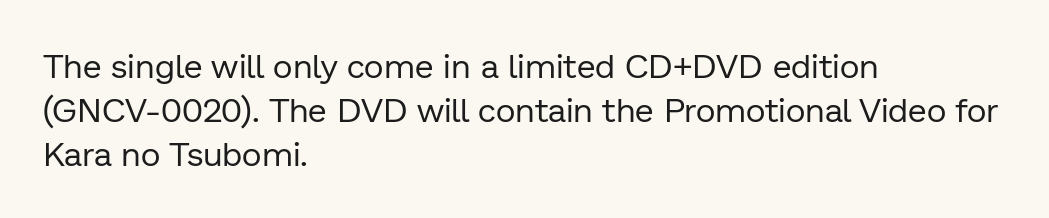
A roman cut, with each character standing at attention. A normal amount of white space separates one row of letters from the next. Is the block centered? No — it sits flush against the left margin. Proportional: the letters do not fall into vertical columns. Caption: standard tracking, unaltered.
